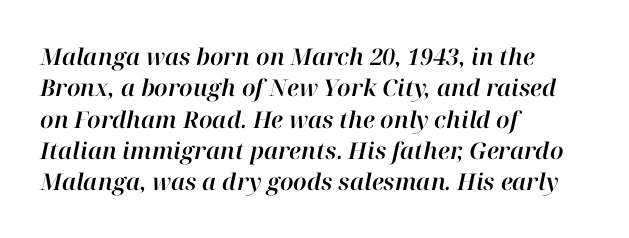
Characters are canted at an angle relative to the baseline's perpendicular. Notice how descenders clear the ascenders below comfortably — that's standard leading. A clean baseline with only descenders dipping below it. Each line starts at the same left margin while the right side varies.
